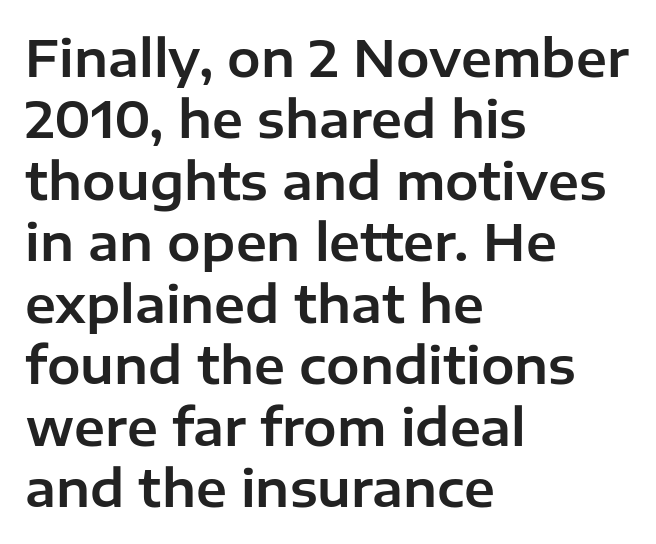
The image shows 50 px sans-serif type, upright; set left-aligned, line spacing 1.23x, normal letter spacing, not underlined; low stroke contrast and a medium x-height.
